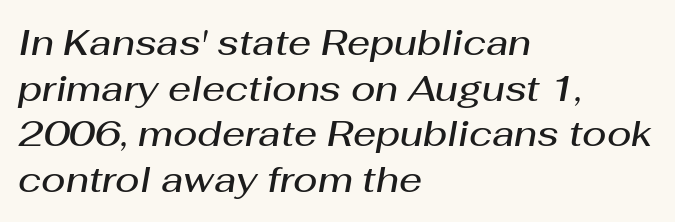
When letters slant like this, we call the style italic. The passage shown is typed in a proportional face where columns would drift. Firm but not heavy-handed strokes: this text is semibold. The space directly below the letters is spotless. This sample keeps an unexceptional amount of space between lines. Teacher's note: observe the even left margin — that is flush-left alignment.
